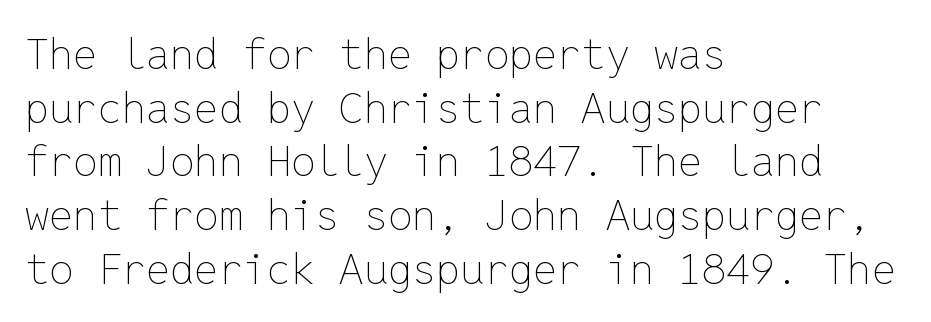
The typeface has the unassuming heft of standard copy or less. This sample is left-justified, so line endings fall wherever the words run out. The typography opts for an upright posture over an oblique one. Check the space under the baseline: it is left empty.
